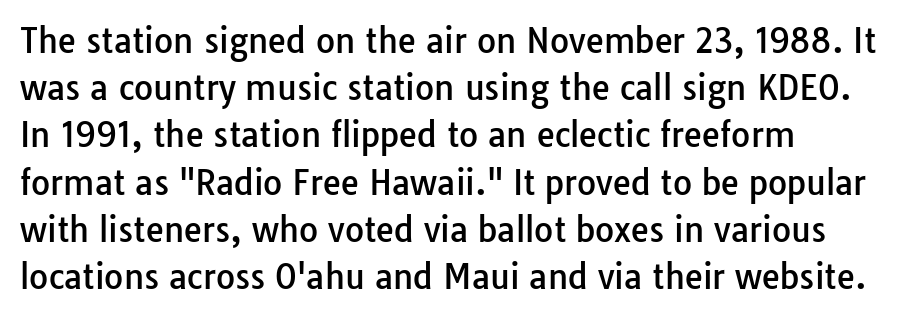
Q: Is the text italic (slanted)? A: No, it is upright.
Q: Is the typeface a serif or a sans-serif typeface? A: Sans-serif.
Q: Is the text underlined? A: No.
Q: How is the paragraph aligned? A: Left-aligned.
Q: Is the spacing between letters normal or unusually wide? A: Normal.
Q: Is the spacing between lines tight, normal or loose? A: Normal.
Q: Width (condensed, normal, or wide)? A: Normal.
Q: Stroke contrast? A: Low.
Q: x-height? A: Medium.
Q: Monospaced? A: No.
